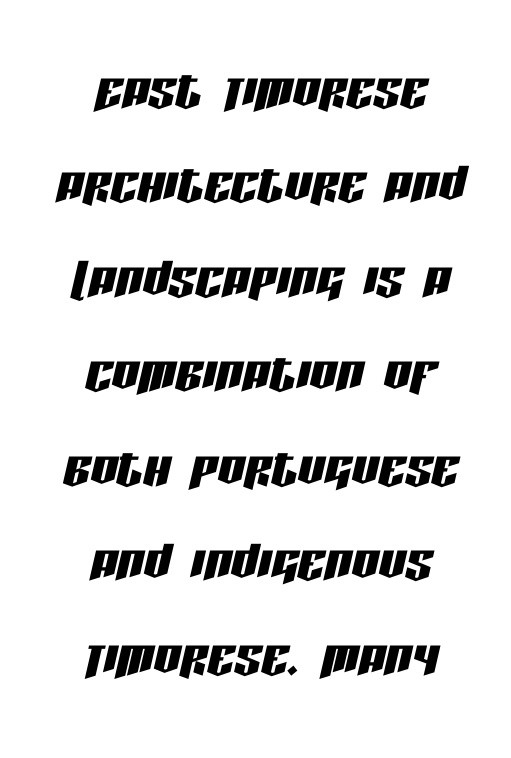
Q: Is the text italic (slanted)? A: Yes, it leans right by about 13 degrees.
Q: Is the text underlined? A: No.
Q: How is the paragraph aligned? A: Centered.
Q: Is the spacing between letters normal or unusually wide? A: Normal.
Q: Is the spacing between lines tight, normal or loose? A: Normal.
Q: Width (condensed, normal, or wide)? A: Condensed.
Q: Stroke contrast? A: Low.
Q: x-height? A: Large.
Q: Monospaced? A: No.
